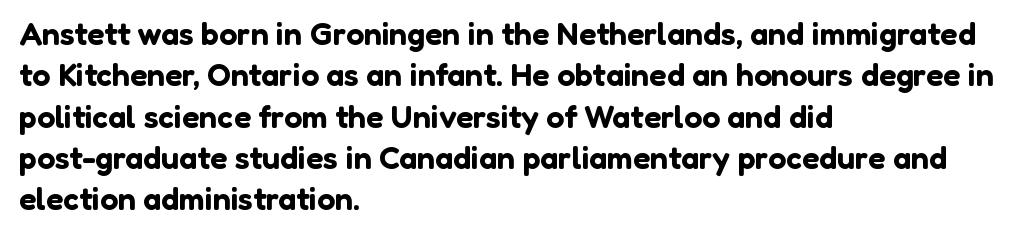
The image shows 32 px sans-serif type, upright; set left-aligned, normal line spacing (1.29x), normal letter spacing, not underlined; low stroke contrast and a medium x-height.
